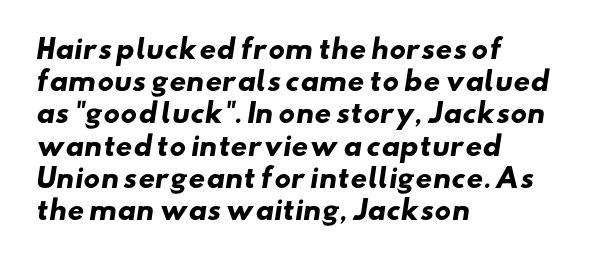
Short and long lines alike share a common starting point at left. Is the type bold? Yes — the strokes are clearly thick and heavy. The type is set solid horizontally, with unmodified tracking. Check the space under the baseline: it is left empty.
